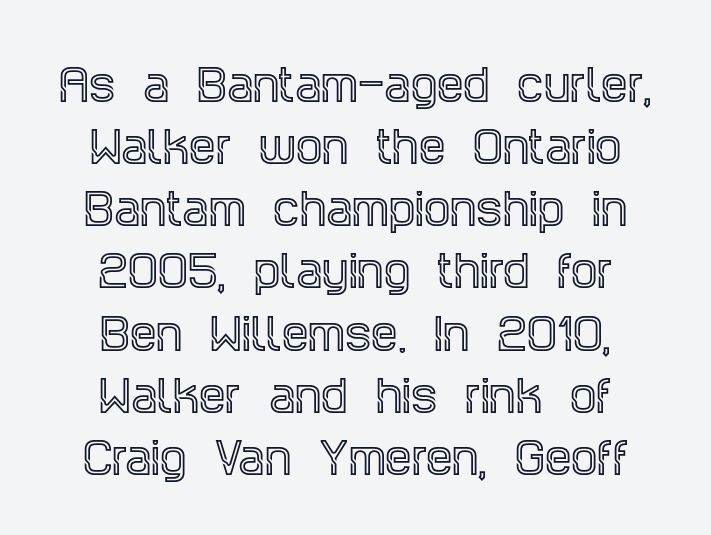
Q: Is the text italic (slanted)? A: No, it is upright.
Q: Is the typeface a serif or a sans-serif typeface? A: Serif.
Q: Is the text underlined? A: No.
Q: How is the paragraph aligned? A: Centered.
Q: Is the spacing between letters normal or unusually wide? A: Normal.
Q: Is the spacing between lines tight, normal or loose? A: Normal.
Q: Width (condensed, normal, or wide)? A: Condensed.
Q: x-height? A: Large.
Q: Monospaced? A: No.
